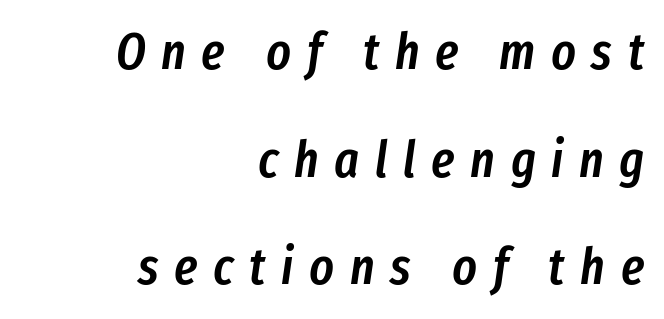
Substantial extra tracking has been applied to these lines. Regarding leading, the lines here are spaced well apart. The baseline area is clear. The rendering uses natural spacing where letterforms have individual widths. Is the type bold? Partly — it's a semibold, heavier than regular but not fully bold. You can tell it's italic because the verticals aren't actually vertical.
